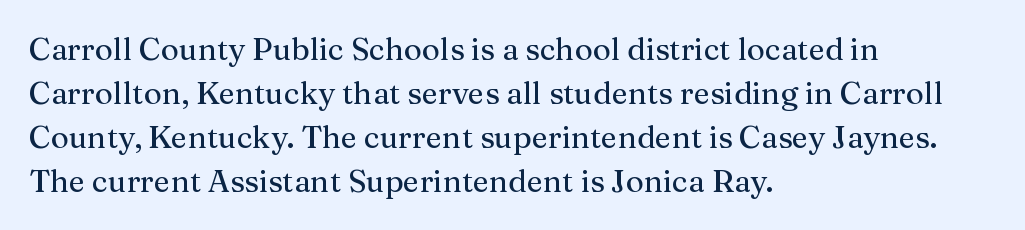
Q: Is the text italic (slanted)? A: No, it is upright.
Q: Is the typeface a serif or a sans-serif typeface? A: Serif.
Q: Is the text underlined? A: No.
Q: How is the paragraph aligned? A: Left-aligned.
Q: Is the spacing between letters normal or unusually wide? A: Normal.
Q: Is the spacing between lines tight, normal or loose? A: Normal.
Q: Width (condensed, normal, or wide)? A: Normal.
Q: Stroke contrast? A: Medium.
Q: x-height? A: Medium.
Q: Monospaced? A: No.
